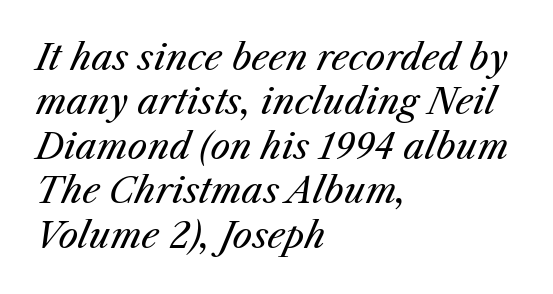
{"italic": "yes", "lean": "right", "slant_degrees": 25, "bold": "no", "weight": "regular", "width": "normal", "stroke_contrast": "medium", "x_height": "medium", "monospaced": "no", "underline": "no", "align": "left", "line_spacing": "normal", "line_spacing_ratio": 1.27, "letter_spacing": "normal", "letter_spacing_em": 0.0, "glyph_px": 35}
